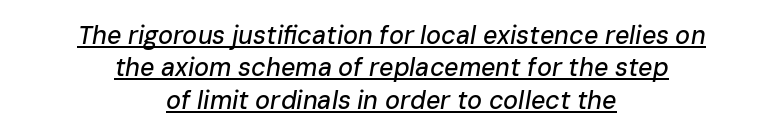
{"italic": "yes", "lean": "right", "slant_degrees": 10, "underline": "yes", "align": "center", "line_spacing": "normal", "line_spacing_ratio": 1.3, "letter_spacing": "normal", "letter_spacing_em": 0.0, "glyph_px": 25}
